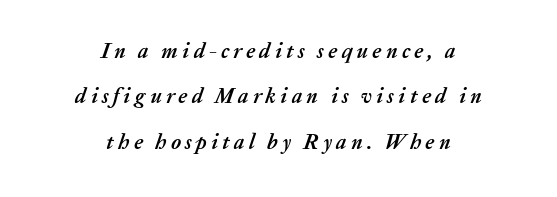
{"italic": "yes", "lean": "right", "slant_degrees": 20, "bold": "yes", "underline": "no", "align": "center", "line_spacing": "loose", "line_spacing_ratio": 2.16, "letter_spacing": "wide", "letter_spacing_em": 0.2, "glyph_px": 21}
